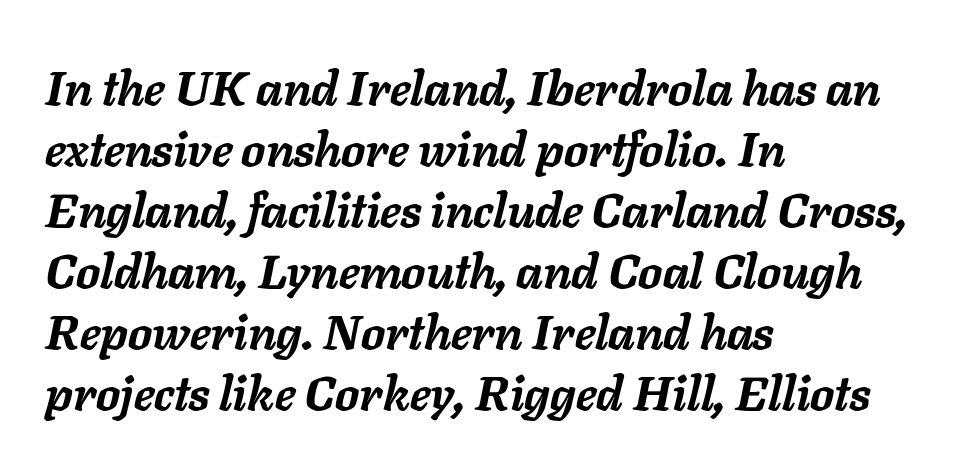
The image shows 48 px semibold type, italic (leaning right); set left-aligned, normal line spacing (1.27x), normal letter spacing, not underlined; low stroke contrast and a medium x-height.
